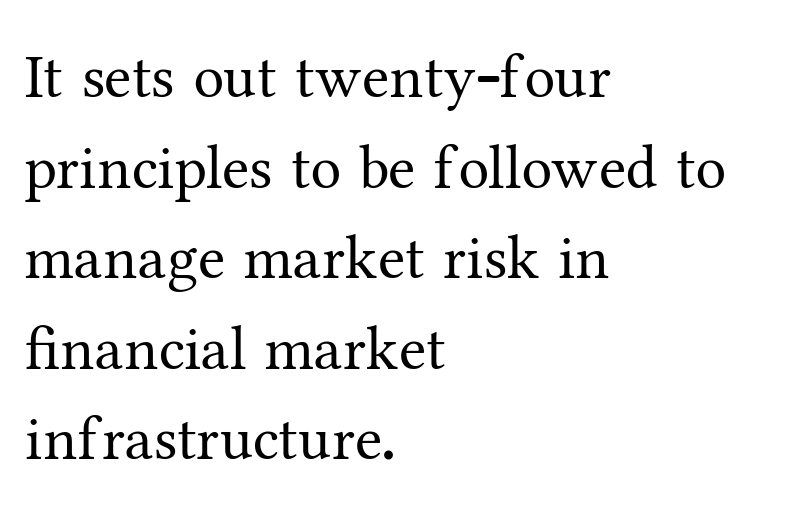
The letters sit at their default tracking, neither squeezed nor spread. The face used here is proportionally spaced, like ordinary book or web type. The characters display serif detailing at their extremities. Vertical spacing — default. Do the letters lean? They stand straight. Is the type heavy? It reads as light-to-regular instead.
